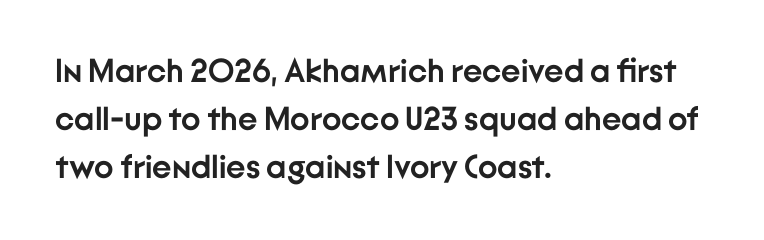
Q: Is the text bold? A: Yes.
Q: Is the text italic (slanted)? A: No, it is upright.
Q: Is the typeface a serif or a sans-serif typeface? A: Sans-serif.
Q: Is the text underlined? A: No.
Q: How is the paragraph aligned? A: Left-aligned.
Q: Is the spacing between letters normal or unusually wide? A: Normal.
Q: Is the spacing between lines tight, normal or loose? A: Normal.
Q: Width (condensed, normal, or wide)? A: Normal.
Q: Stroke contrast? A: Low.
Q: x-height? A: Medium.
Q: Monospaced? A: No.
